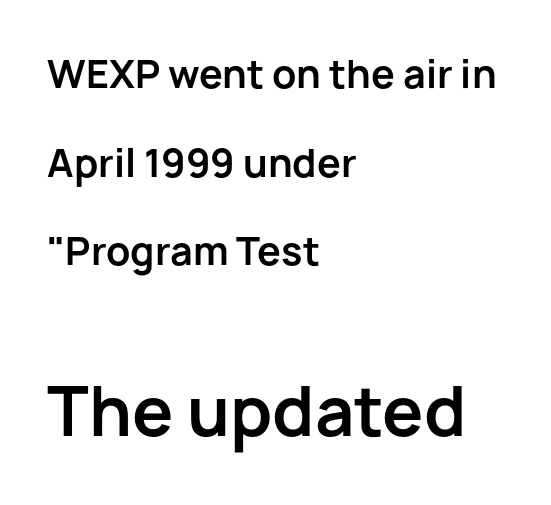
Q: Is the text bold? A: Yes.
Q: Is the text italic (slanted)? A: No, it is upright.
Q: Is the typeface a serif or a sans-serif typeface? A: Sans-serif.
Q: Is the text underlined? A: No.
Q: How is the paragraph aligned? A: Left-aligned.
Q: Is the spacing between letters normal or unusually wide? A: Normal.
Q: Is the spacing between lines tight, normal or loose? A: Loose.
Q: Which block of text is set in a larger size, the first (top) or the second (bottom)? A: The second (bottom) one.
Q: Width (condensed, normal, or wide)? A: Normal.
Q: Stroke contrast? A: Low.
Q: x-height? A: Medium.
Q: Monospaced? A: No.
